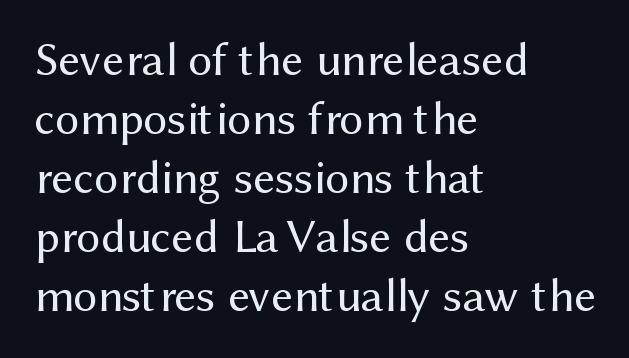
Compared with a typical body face, this is equally light or lighter still. Here the designer chose a conventional face with non-uniform glyph widths. The axis of the letterforms is exactly vertical. The font family rendered here belongs to the sans-serif group. Students, note that the glyphs here touch the page at normal intervals.
